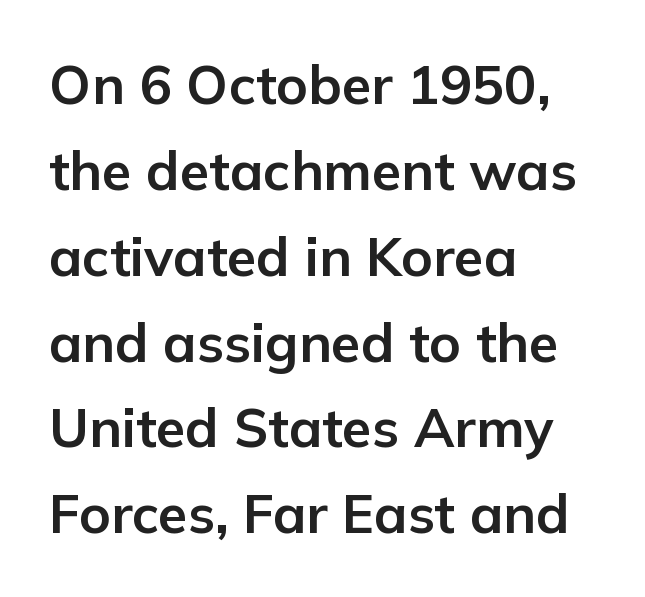
The image shows 54 px bold sans-serif type, upright; set left-aligned, normal line spacing (1.59x), normal letter spacing, not underlined; low stroke contrast and a medium x-height.
